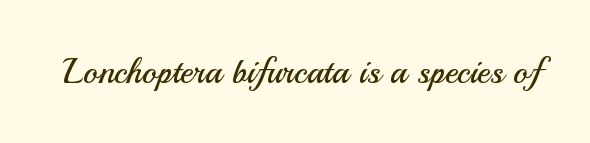
Q: Is the text bold? A: No.
Q: Is the text italic (slanted)? A: Yes.
Q: Is the typeface a serif or a sans-serif typeface? A: Sans-serif.
Q: Is the text underlined? A: No.
Q: Is the spacing between letters normal or unusually wide? A: Normal.
Q: Width (condensed, normal, or wide)? A: Normal.
Q: Stroke contrast? A: Medium.
Q: x-height? A: Small.
Q: Monospaced? A: No.
